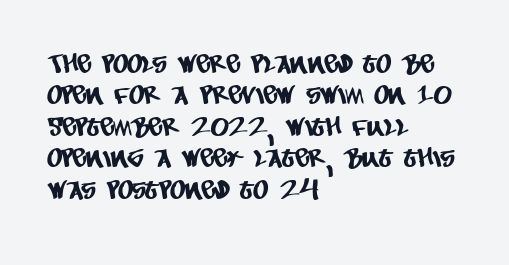
The paragraph shown leans on its left margin. The glyphs are unaccompanied by any horizontal stroke below them. Words appear dense and cohesive because spacing is normal.
